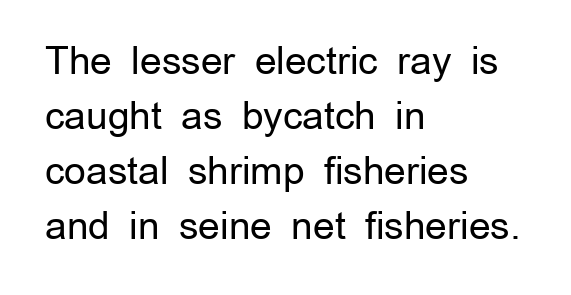
{"serif": "no", "italic": "no", "bold": "no", "weight": "regular", "width": "normal", "stroke_contrast": "low", "x_height": "medium", "monospaced": "no", "underline": "no", "align": "left", "line_spacing": "normal", "line_spacing_ratio": 1.45, "letter_spacing": "normal", "letter_spacing_em": 0.0, "glyph_px": 38}
